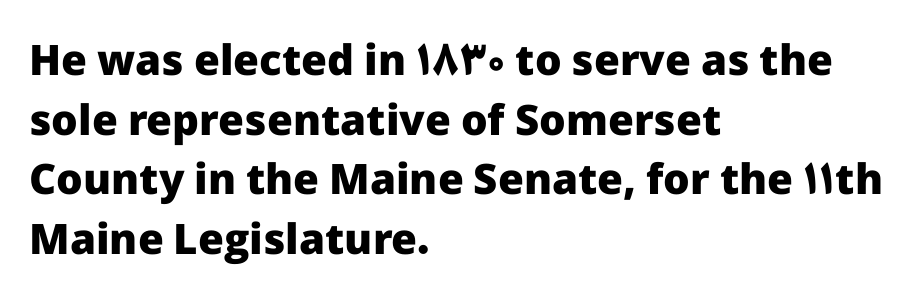
The image shows 42 px heavy sans-serif type, upright; set left-aligned, normal line spacing (1.42x), normal letter spacing, not underlined; low stroke contrast and a medium x-height.
